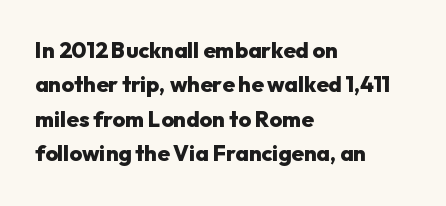
Q: Is the text bold? A: Yes.
Q: Is the text italic (slanted)? A: No, it is upright.
Q: Is the text underlined? A: No.
Q: How is the paragraph aligned? A: Left-aligned.
Q: Is the spacing between letters normal or unusually wide? A: Normal.
Q: Is the spacing between lines tight, normal or loose? A: Normal.
